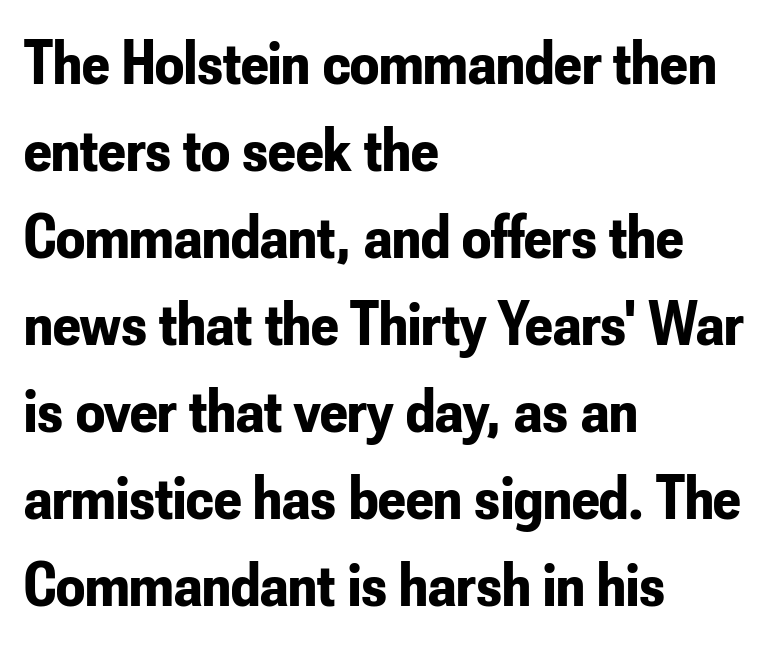
Q: Is the text bold? A: Yes.
Q: Is the text italic (slanted)? A: No, it is upright.
Q: Is the typeface a serif or a sans-serif typeface? A: Sans-serif.
Q: Is the text underlined? A: No.
Q: How is the paragraph aligned? A: Left-aligned.
Q: Is the spacing between letters normal or unusually wide? A: Normal.
Q: Is the spacing between lines tight, normal or loose? A: Normal.
Q: Width (condensed, normal, or wide)? A: Condensed.
Q: Stroke contrast? A: Low.
Q: x-height? A: Small.
Q: Monospaced? A: No.
